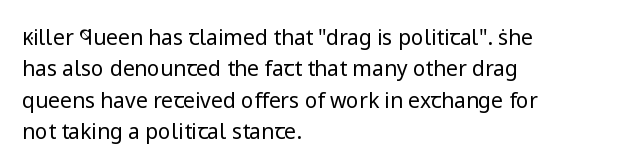
The image shows 21 px text type, upright; set left-aligned, normal line spacing (1.49x), normal letter spacing, not underlined.
